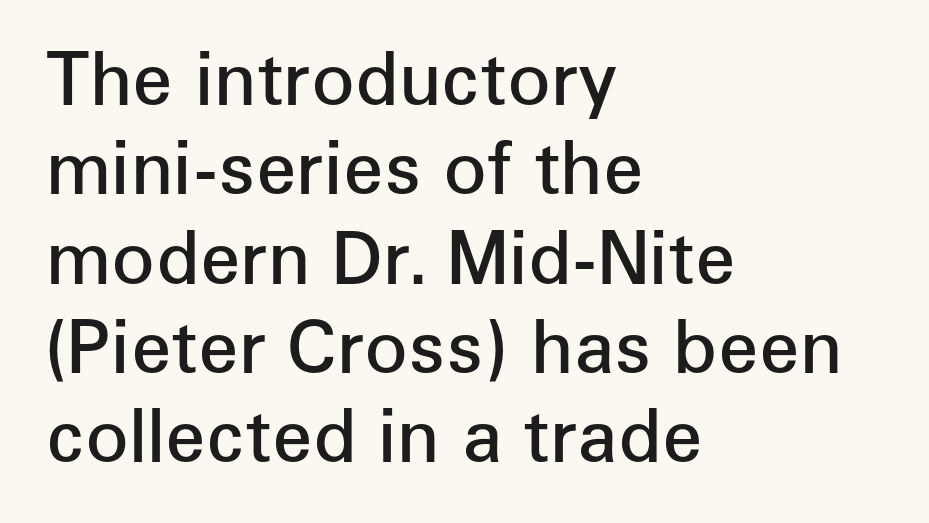
The image shows 72 px semibold sans-serif type, upright; set left-aligned, line spacing 1.24x, normal letter spacing, not underlined; low stroke contrast and a medium x-height.
